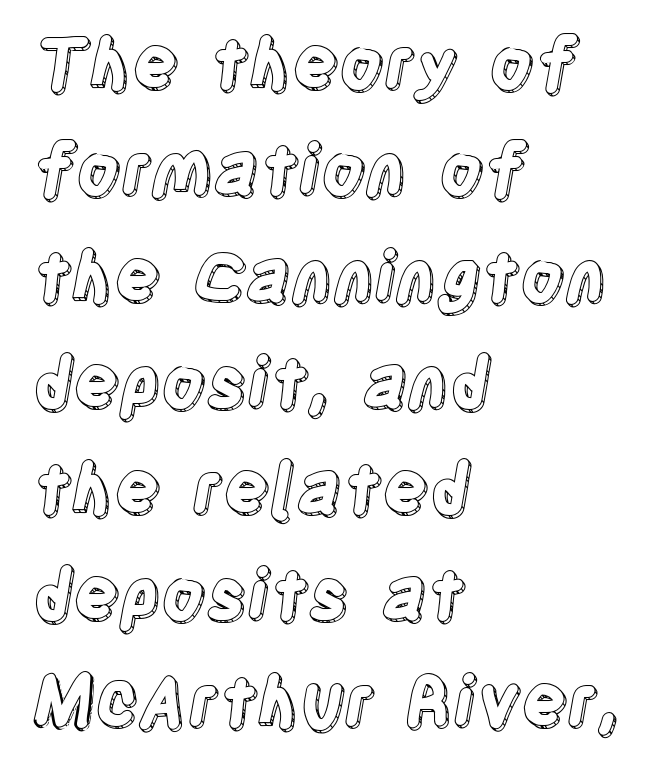
One-word summary of the alignment: left. The vertical gap from one line to the next is medium. Quick note: underline off. The gaps between neighbouring characters are ordinary and unremarkable.
